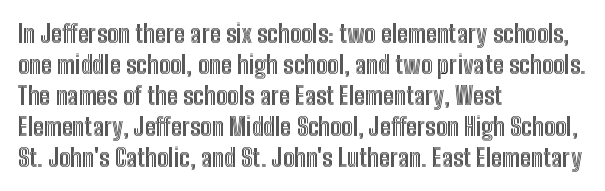
Clear beneath every line of the passage. Is the block centered? No — it sits flush against the left margin. Observe the ordinary spacing: letters are neighbours, not strangers. The letters stand upright; this is a roman face.
